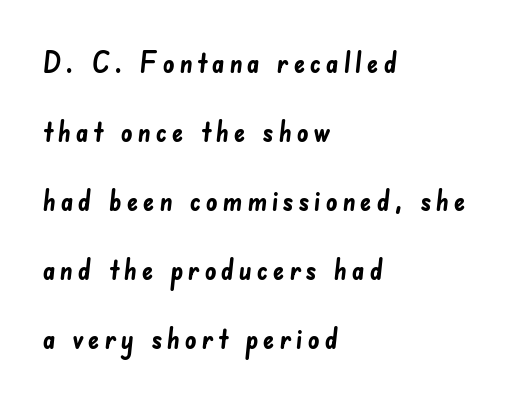
The image shows 29 px semibold sans-serif type; set left-aligned, loose line spacing (2.38x), not underlined; low stroke contrast and a small x-height.
